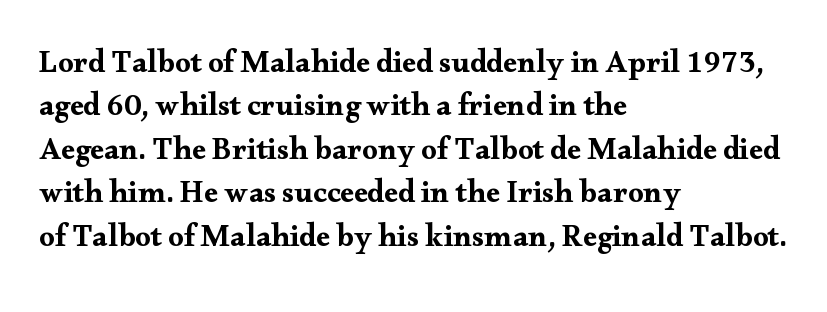
{"serif": "yes", "italic": "no", "width": "wide", "stroke_contrast": "medium", "x_height": "small", "monospaced": "no", "underline": "no", "align": "left", "line_spacing": "normal", "line_spacing_ratio": 1.4, "letter_spacing": "normal", "letter_spacing_em": 0.0, "glyph_px": 31}
